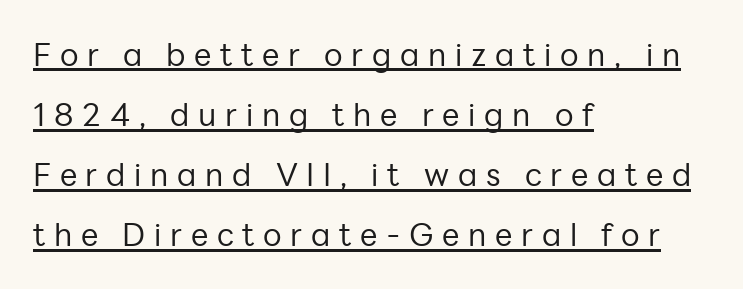
The image shows 31 px regular-weight sans-serif type, upright; set left-aligned, loose line spacing (1.94x), unusually wide letter spacing (+0.28 em), underlined; low stroke contrast and a medium x-height.
